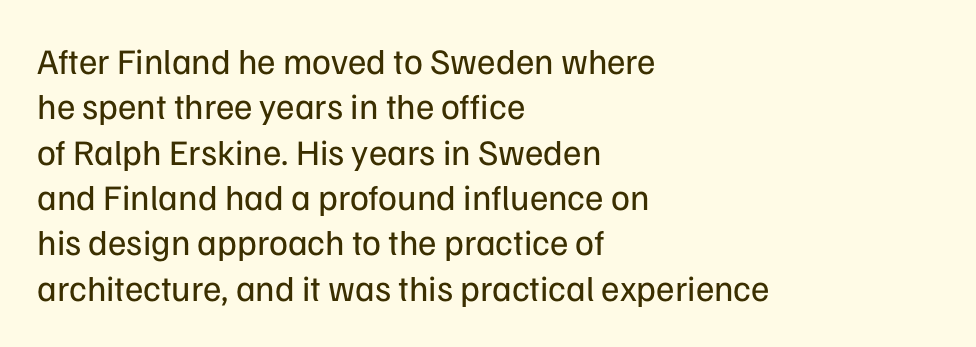
Does the type have serifs? No, each stem ends abruptly. Characters remain perfectly vertical along every line. Words appear dense and cohesive because spacing is normal. Think of a printed novel: that variable character pitch is what you see here. Leading: standard. Words float on clear page, feet unadorned.
